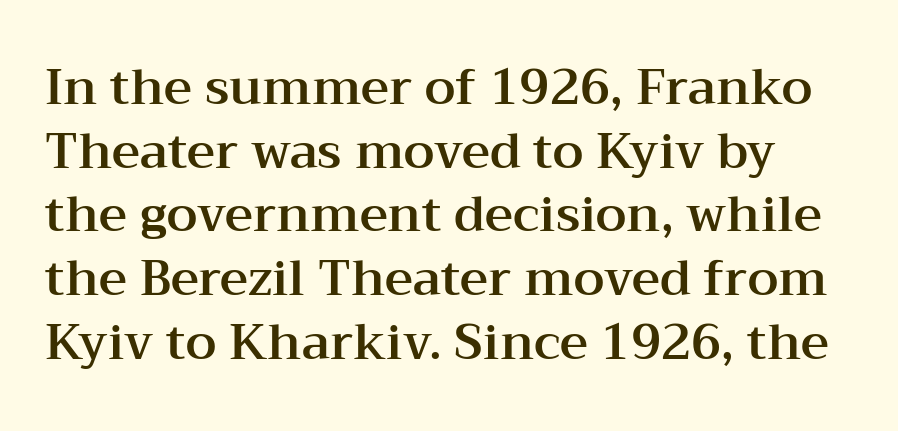
{"serif": "yes", "italic": "no", "width": "wide", "stroke_contrast": "medium", "x_height": "medium", "monospaced": "no", "underline": "no", "line_spacing": "normal", "line_spacing_ratio": 1.3, "letter_spacing": "normal", "letter_spacing_em": 0.0, "glyph_px": 49}
